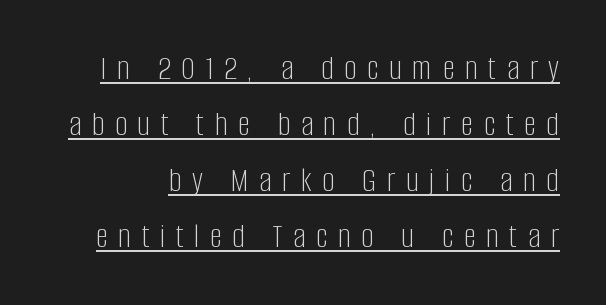
{"serif": "no", "italic": "no", "bold": "no", "weight": "light", "width": "condensed", "stroke_contrast": "low", "x_height": "large", "monospaced": "no", "underline": "yes", "line_spacing": "normal", "line_spacing_ratio": 1.6, "letter_spacing": "wide", "letter_spacing_em": 0.3, "glyph_px": 35}
